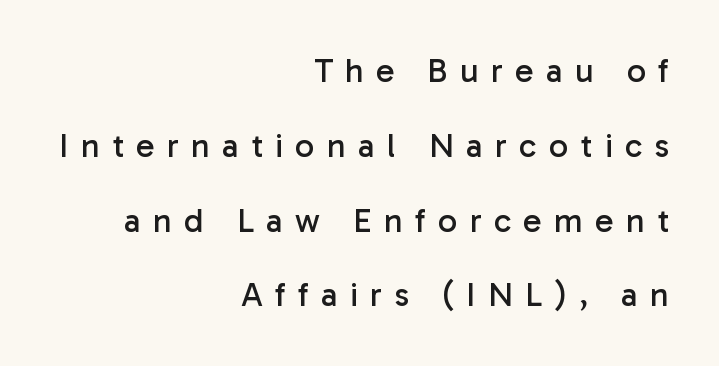
Varying glyph widths throughout — classic text-font behaviour. Tall strokes in this sample are plumb rather than angled. The vertical gap from one line to the next is large. Weight: regular or lighter.
